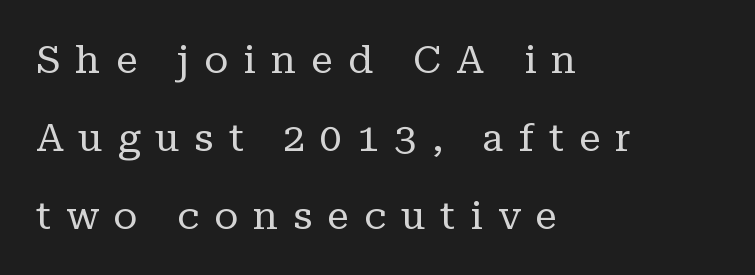
The image shows 39 px regular-weight serif type, upright; set left-aligned, loose line spacing (2.0x), unusually wide letter spacing (+0.39 em), not underlined; low stroke contrast and a medium x-height.
